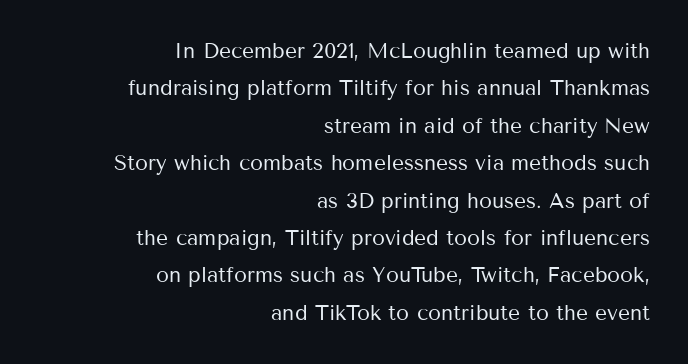
The image shows 21 px text type, upright; set right-aligned, line spacing 1.78x, normal letter spacing, not underlined.
